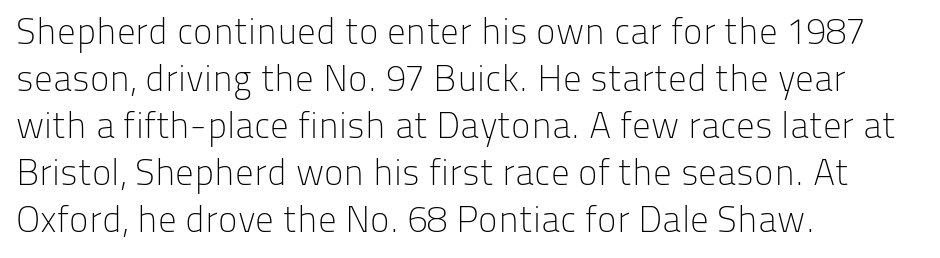
{"serif": "no", "italic": "no", "bold": "no", "weight": "light", "width": "normal", "stroke_contrast": "low", "x_height": "medium", "monospaced": "no", "underline": "no", "align": "left", "line_spacing": "normal", "line_spacing_ratio": 1.27, "letter_spacing": "normal", "letter_spacing_em": 0.0, "glyph_px": 37}
